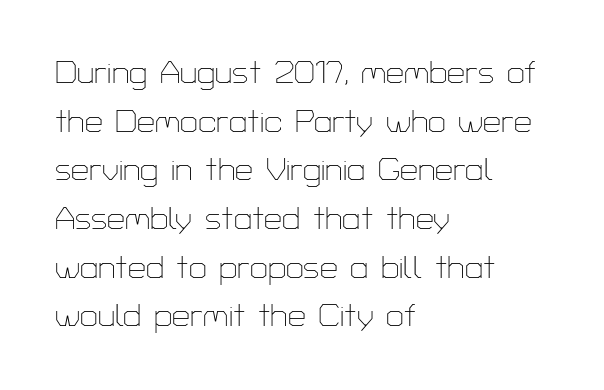
Rendered with straight, roman letterforms. Letter spacing: default. Here the designer chose a conventional face with non-uniform glyph widths. Does the type have serifs? No, each stem ends abruptly.
